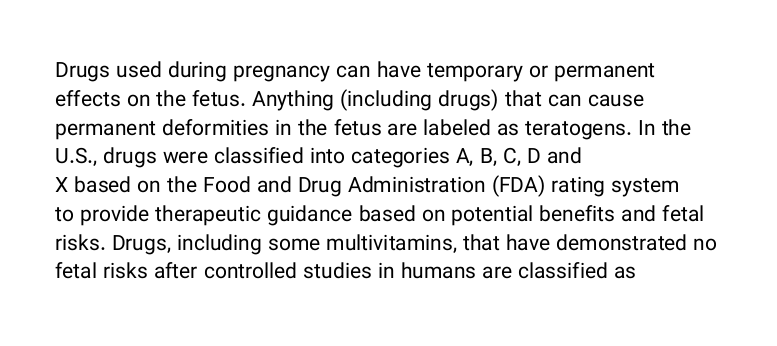
Q: Is the text bold? A: No.
Q: Is the text italic (slanted)? A: No, it is upright.
Q: Is the text underlined? A: No.
Q: How is the paragraph aligned? A: Left-aligned.
Q: Is the spacing between letters normal or unusually wide? A: Normal.
Q: Is the spacing between lines tight, normal or loose? A: Normal.
